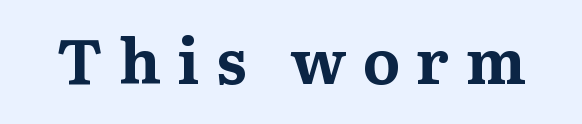
The strip under each line holds only bare page. Are there feet on the stems? There are — it's a serif. The passage shown is emphatically bold. The lettering holds an erect, upright posture throughout.
